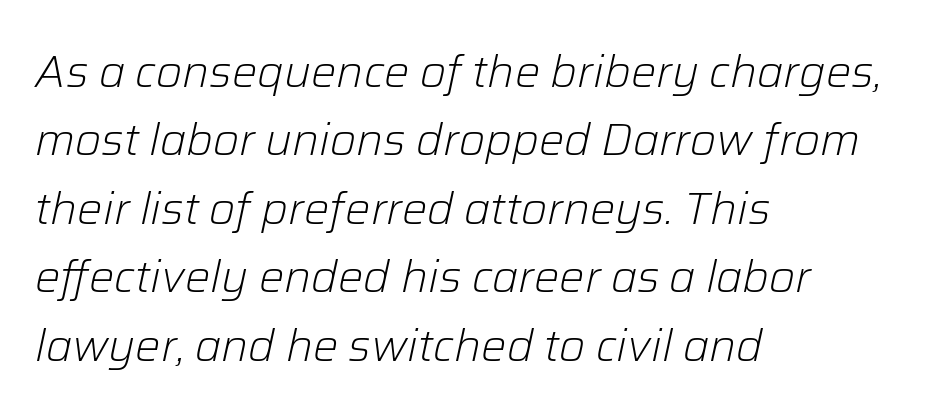
Rows of type keep a routine distance in the vertical direction. The passage is arranged the way most books set body copy — flush left. The weight would be labelled regular, book, light, or lighter still. This sample uses an oblique cut, with every glyph tilted off the vertical.
